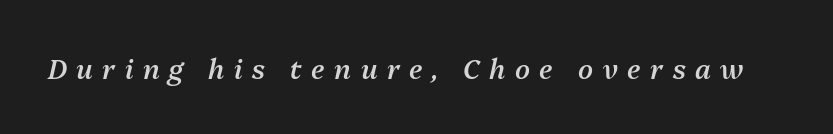
Q: Is the text bold? A: Semi-bold.
Q: Is the text italic (slanted)? A: Yes, it leans right by about 13 degrees.
Q: Is the text underlined? A: No.
Q: Is the spacing between letters normal or unusually wide? A: Unusually wide.
